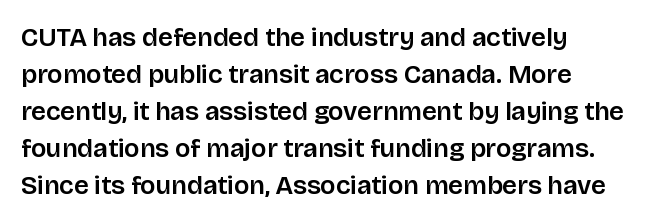
The image shows 26 px text type, upright; set left-aligned, normal line spacing (1.42x), normal letter spacing, not underlined.
